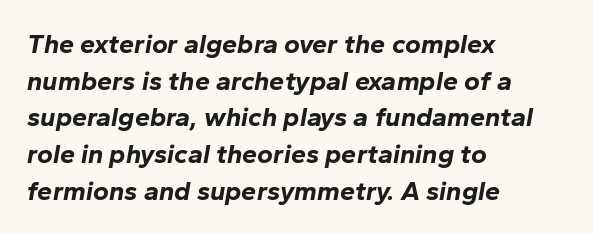
Q: Is the text bold? A: Yes.
Q: Is the text italic (slanted)? A: Yes, it leans right by about 10 degrees.
Q: Is the text underlined? A: No.
Q: How is the paragraph aligned? A: Left-aligned.
Q: Is the spacing between letters normal or unusually wide? A: Normal.
Q: Is the spacing between lines tight, normal or loose? A: Normal.
